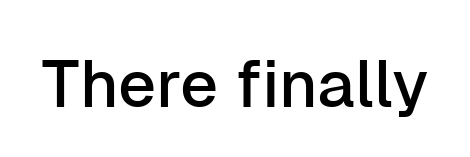
The face used here is rendered with its standard letterfit. Varying glyph widths throughout — classic text-font behaviour. Glance below the letters and you will spot only blank space. Vertical strokes here are truly vertical. A typesetter would label this face a sans.
